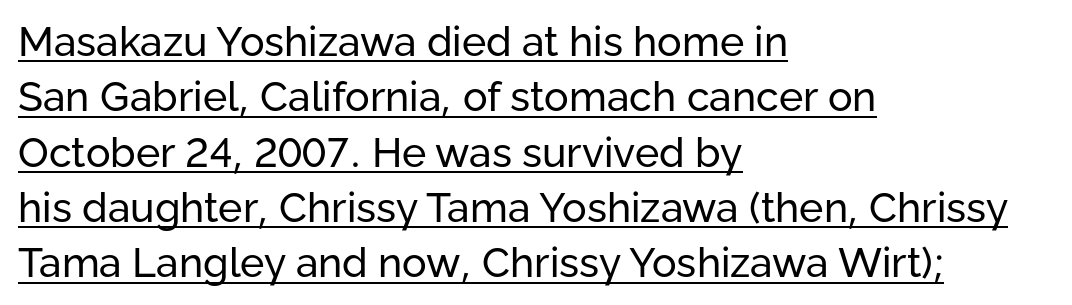
The image shows 41 px regular-weight sans-serif type, upright; set left-aligned, normal line spacing (1.35x), normal letter spacing, underlined; low stroke contrast and a medium x-height.
